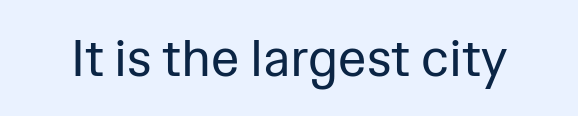
The image shows 51 px regular-weight sans-serif type, upright; set normal letter spacing, not underlined; low stroke contrast and a medium x-height.
